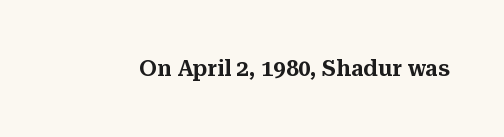
{"italic": "no", "underline": "no", "letter_spacing": "normal", "letter_spacing_em": 0.0, "glyph_px": 22}
